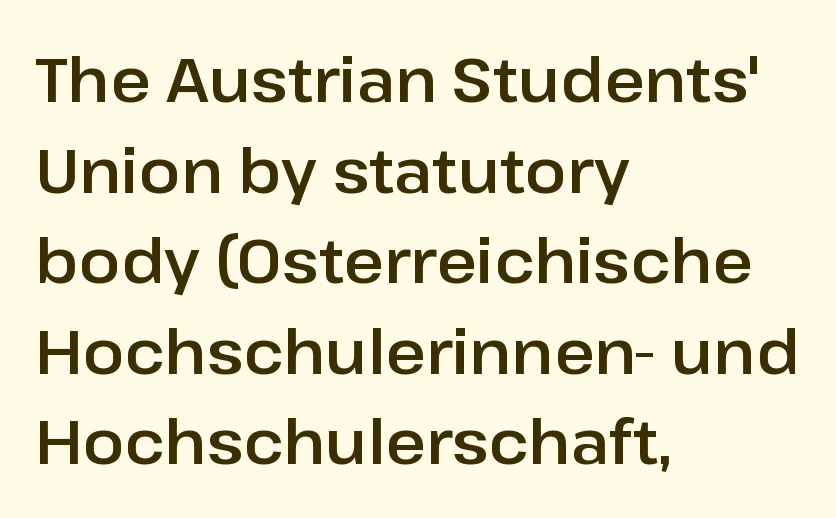
The image shows 62 px sans-serif type, upright; set left-aligned, normal line spacing (1.46x), normal letter spacing, not underlined; low stroke contrast and a medium x-height.
